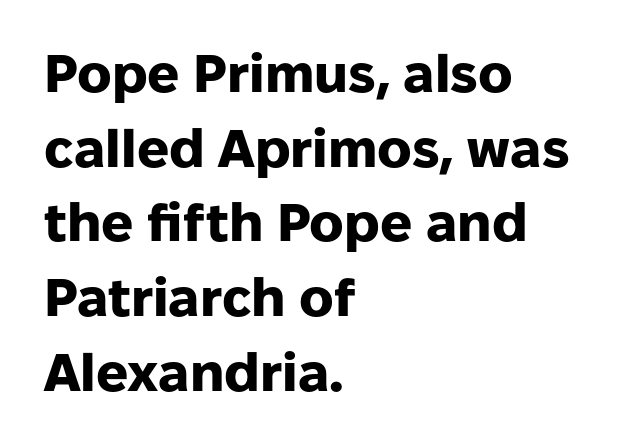
{"serif": "no", "italic": "no", "bold": "yes", "weight": "heavy", "width": "normal", "stroke_contrast": "low", "x_height": "medium", "monospaced": "no", "underline": "no", "align": "left", "line_spacing": "normal", "line_spacing_ratio": 1.41, "letter_spacing": "normal", "letter_spacing_em": 0.0, "glyph_px": 53}
